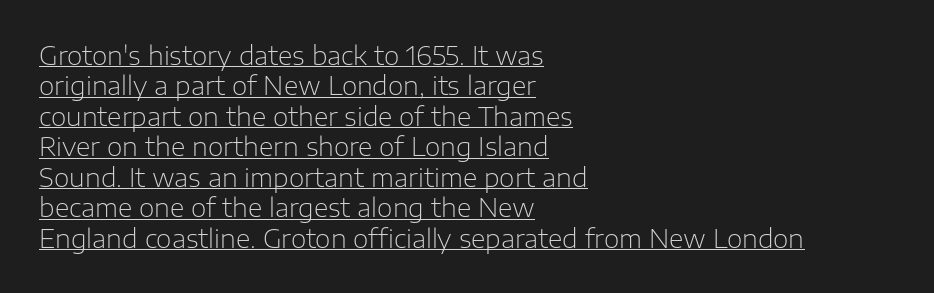
One-word summary of the alignment: left. The weight would be labelled regular, book, light, or lighter still. Decoration check: the copy is underlined. You could call the tracking neutral — neither tight nor loose. These lines were composed using upright roman letters.
